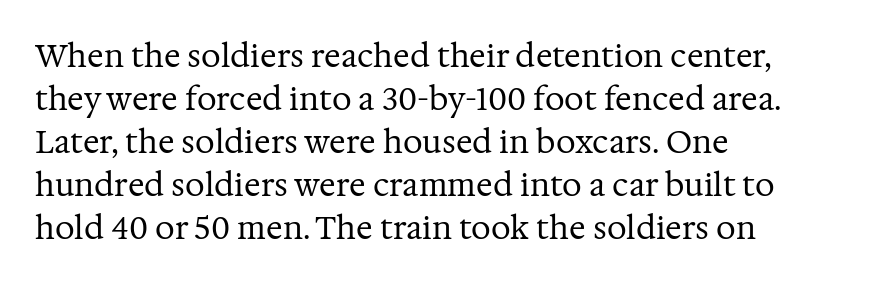
The image shows 31 px regular-weight serif type, upright; set left-aligned, normal line spacing (1.39x), normal letter spacing, not underlined; medium stroke contrast and a medium x-height.
